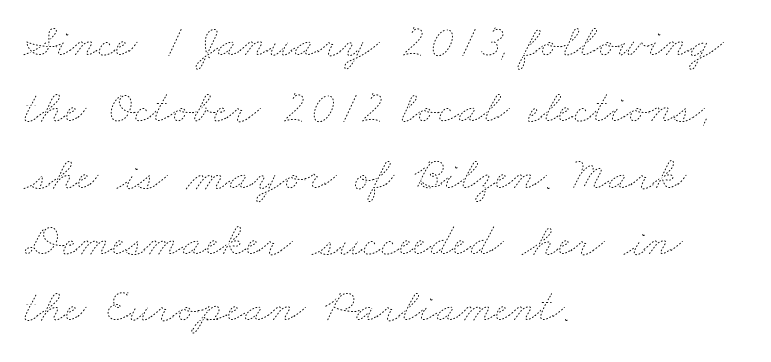
Unmarked baselines from the first word to the last. Vertically, the passage feels balanced, rows spaced as you'd expect. This rendering leaves character spacing at its baseline value. This rendering uses left alignment, leaving the right contour irregular.
